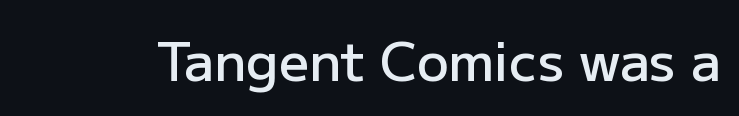
{"serif": "no", "italic": "no", "bold": "semi", "weight": "semibold", "width": "normal", "stroke_contrast": "low", "x_height": "medium", "monospaced": "no", "underline": "no", "letter_spacing": "normal", "letter_spacing_em": 0.0, "glyph_px": 53}
